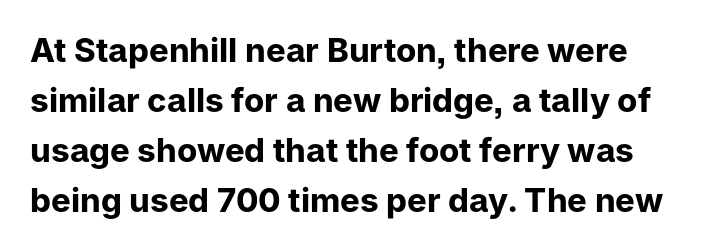
Any mark beneath the type? The region is blank. Posture: upright roman. Caption: standard tracking, unaltered. A typesetter would label this face a sans. Regular leading.
